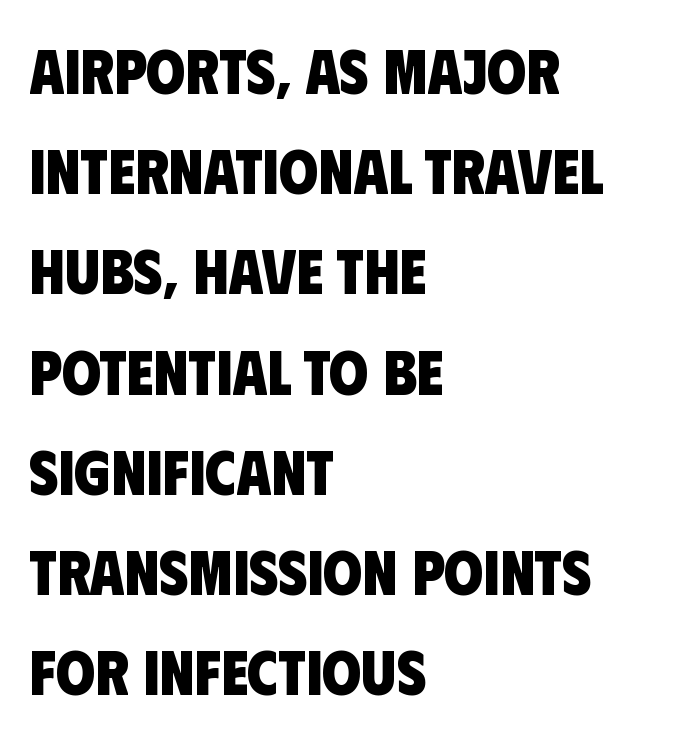
The image shows 63 px heavy, condensed sans-serif type; set left-aligned, normal line spacing (1.59x), normal letter spacing, not underlined; low stroke contrast and a large x-height.
